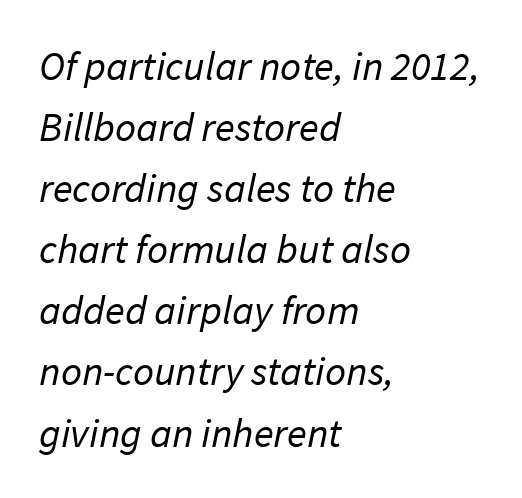
{"serif": "no", "bold": "no", "weight": "regular", "width": "normal", "stroke_contrast": "low", "x_height": "medium", "monospaced": "no", "underline": "no", "align": "left", "line_spacing": "normal", "line_spacing_ratio": 1.49, "letter_spacing": "normal", "letter_spacing_em": 0.0, "glyph_px": 41}
